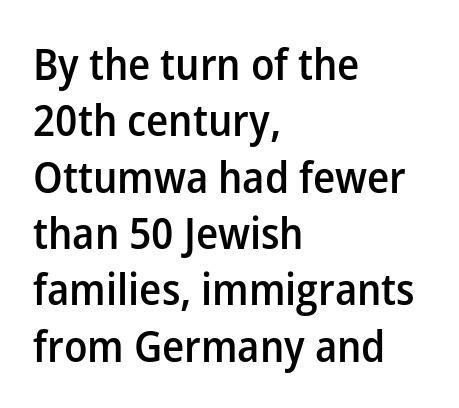
The leading is moderate, giving the passage an even texture. A bit beefed up — I'd call it semibold rather than bold. If you drew a line through each stem, it would be perfectly vertical. Between one letter and the next there's only the usual sliver of space. The face used here is a sans, in the tradition of grotesques and geometrics. Rule under the text: the space is simply empty.
